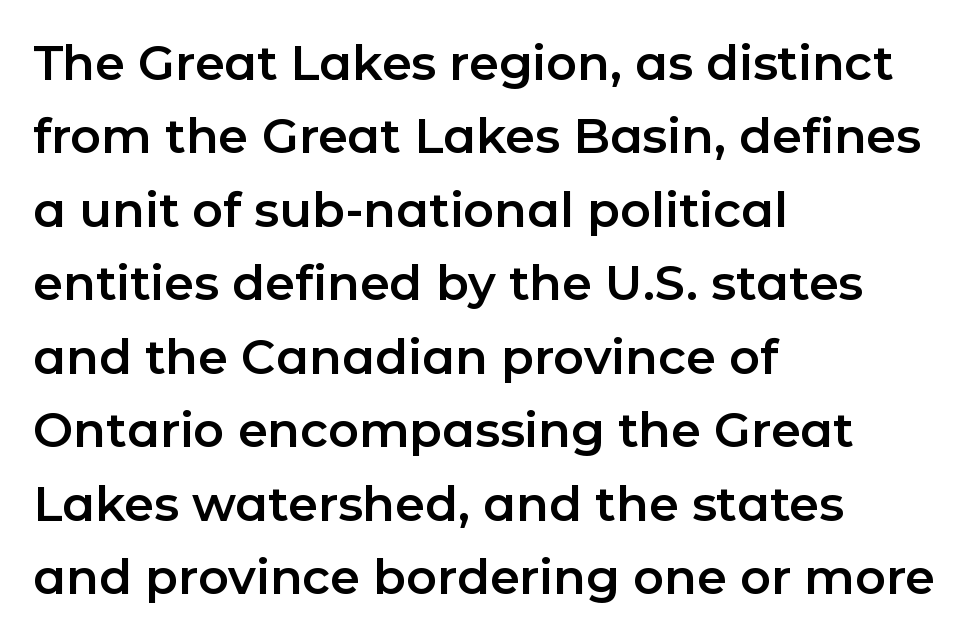
Is the letter spacing exaggerated? No — it looks like the ordinary default. One glance says typical: line gaps are just what's usual. The letters advance in unequal steps, a hallmark of proportional type. Classification — sans serif. The area under the type is left untouched. It's the straight-up-and-down kind of type.
